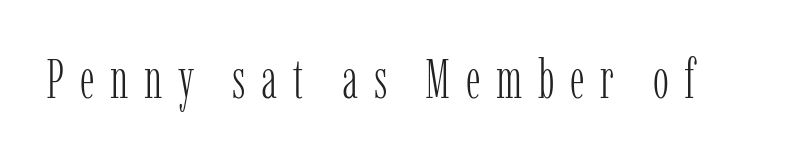
Q: Is the text bold? A: No.
Q: Is the text italic (slanted)? A: No, it is upright.
Q: Is the typeface a serif or a sans-serif typeface? A: Serif.
Q: Is the text underlined? A: No.
Q: Is the spacing between letters normal or unusually wide? A: Unusually wide.
Q: Width (condensed, normal, or wide)? A: Condensed.
Q: Stroke contrast? A: Low.
Q: x-height? A: Medium.
Q: Monospaced? A: No.
